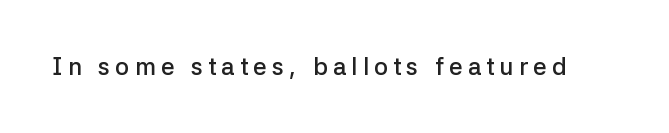
Q: Is the text bold? A: Semi-bold.
Q: Is the text italic (slanted)? A: No, it is upright.
Q: Is the text underlined? A: No.
Q: Is the spacing between letters normal or unusually wide? A: Unusually wide.
